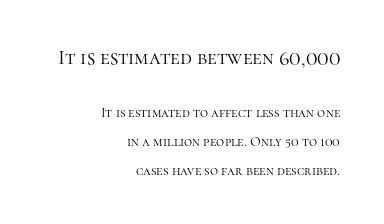
{"italic": "no", "bold": "no", "underline": "no", "align": "right", "line_spacing": "loose", "line_spacing_ratio": 2.06, "letter_spacing": "normal", "letter_spacing_em": 0.0, "larger_block": "first", "size_ratio": 1.5, "glyph_px": 21}
